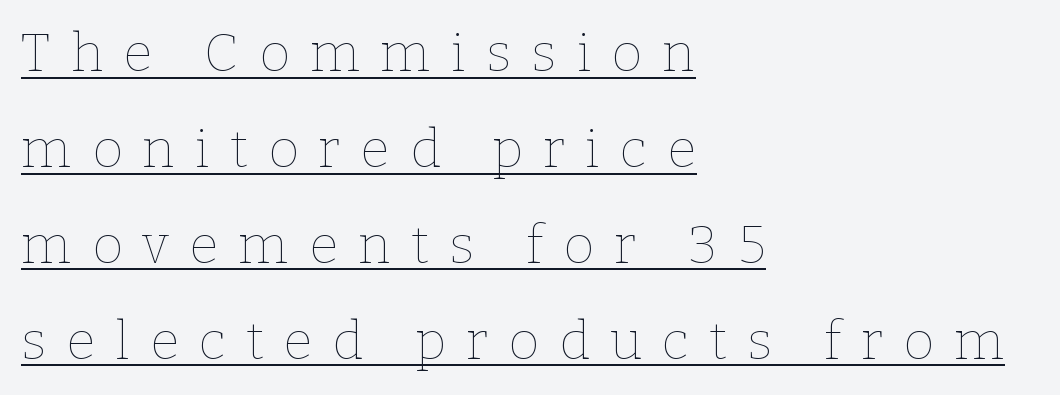
Every character sits straight up, as roman type does. The face used here is proportionally spaced, like ordinary book or web type. These lines have a slow, spaced-out rhythm from letter to letter. The face used here appears with an underline applied.
